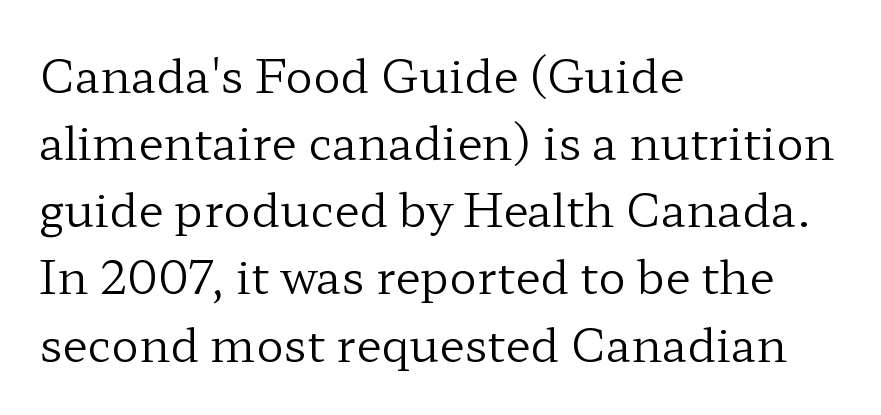
It's the straight-up-and-down kind of type. Characters follow at the spacing the type designer built in. Horizontally, the lines are justified to the leading edge only. Rule under the text: the space is simply empty.
